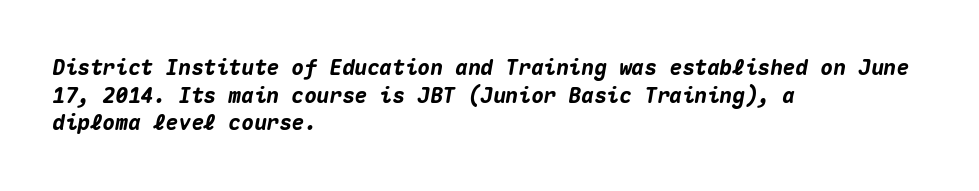
The image shows 21 px bold type, italic (leaning right); set left-aligned, normal line spacing (1.32x), normal letter spacing, not underlined.
